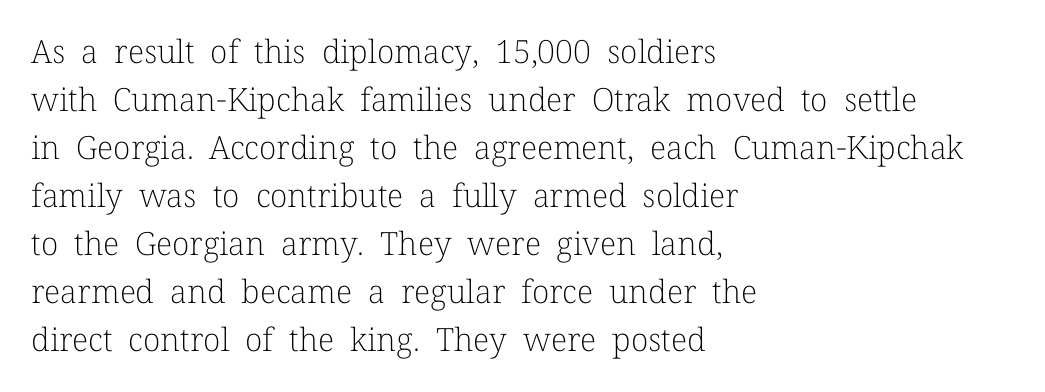
The image shows 32 px light serif type, upright; set left-aligned, normal line spacing (1.5x), normal letter spacing, not underlined; low stroke contrast and a medium x-height.
